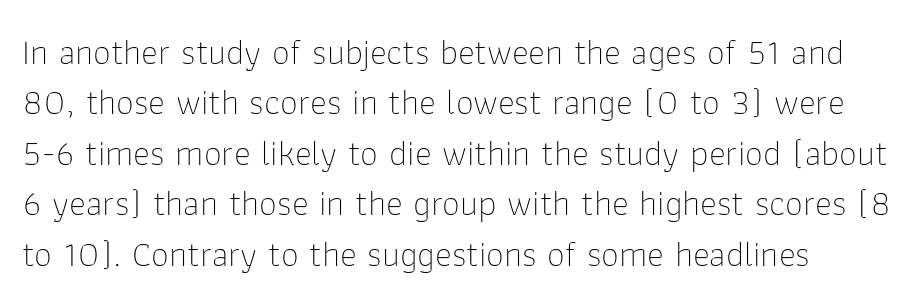
The designer went with a sans here, leaving each stem footless. The designer left line spacing at the default. The typeface has the unassuming heft of standard copy or less. The line texture is even and compact thanks to regular tracking. This sample uses an upright cut, with every glyph sitting square on the baseline. Looks like regular typesetting: each glyph gets only the width it needs.
